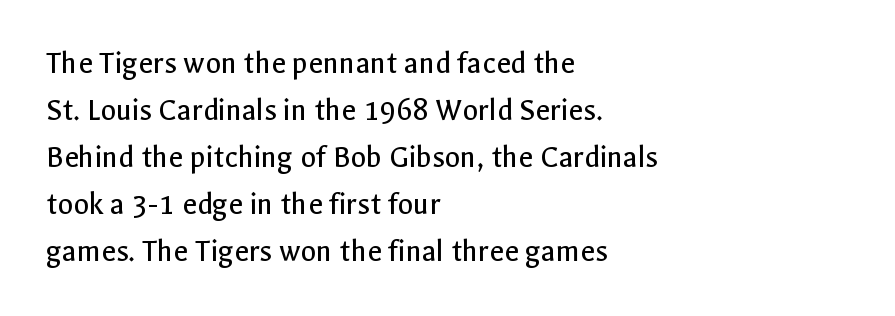
{"serif": "no", "italic": "no", "bold": "no", "weight": "regular", "width": "normal", "x_height": "medium", "monospaced": "no", "underline": "no", "align": "left", "line_spacing": "normal", "line_spacing_ratio": 1.47, "letter_spacing": "normal", "letter_spacing_em": 0.0, "glyph_px": 32}
